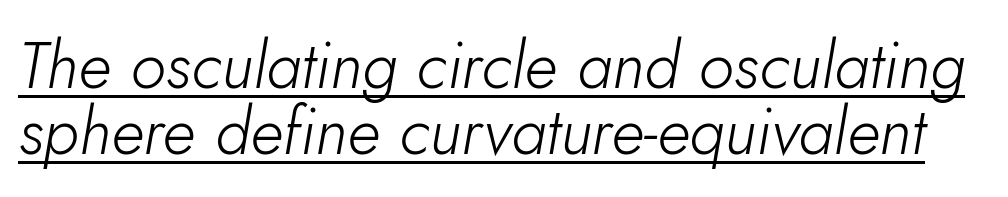
{"italic": "yes", "lean": "right", "slant_degrees": 5, "bold": "no", "weight": "light", "width": "normal", "stroke_contrast": "low", "x_height": "small", "monospaced": "no", "underline": "yes", "line_spacing": "tight", "line_spacing_ratio": 1.01, "letter_spacing": "normal", "letter_spacing_em": 0.0, "glyph_px": 65}
